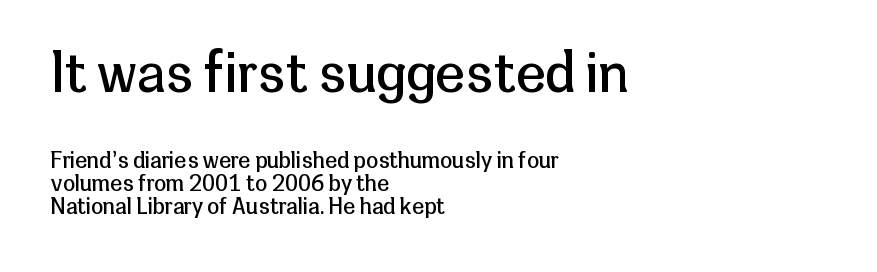
{"serif": "no", "italic": "no", "bold": "no", "weight": "regular", "width": "normal", "stroke_contrast": "low", "x_height": "medium", "monospaced": "no", "underline": "no", "align": "left", "line_spacing": "tight", "line_spacing_ratio": 1.05, "letter_spacing": "normal", "letter_spacing_em": 0.0, "larger_block": "first", "size_ratio": 2.45, "glyph_px": 54}
